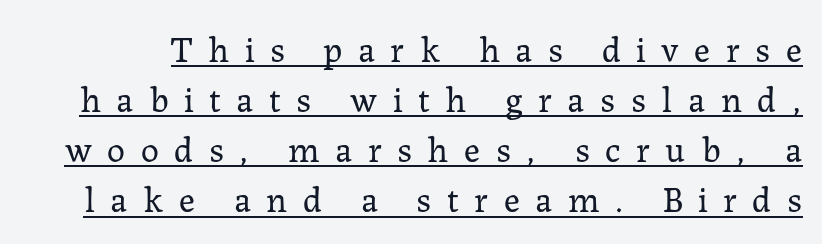
Q: Is the text bold? A: No.
Q: Is the text italic (slanted)? A: No, it is upright.
Q: Is the typeface a serif or a sans-serif typeface? A: Serif.
Q: Is the text underlined? A: Yes.
Q: Is the spacing between letters normal or unusually wide? A: Unusually wide.
Q: Is the spacing between lines tight, normal or loose? A: Normal.
Q: Width (condensed, normal, or wide)? A: Normal.
Q: Stroke contrast? A: Low.
Q: x-height? A: Medium.
Q: Monospaced? A: No.
